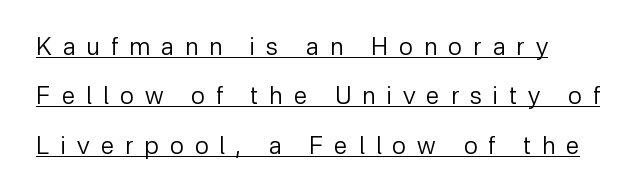
Q: Is the text bold? A: No.
Q: Is the text italic (slanted)? A: No, it is upright.
Q: Is the text underlined? A: Yes.
Q: Is the spacing between letters normal or unusually wide? A: Unusually wide.
Q: Is the spacing between lines tight, normal or loose? A: Loose.
